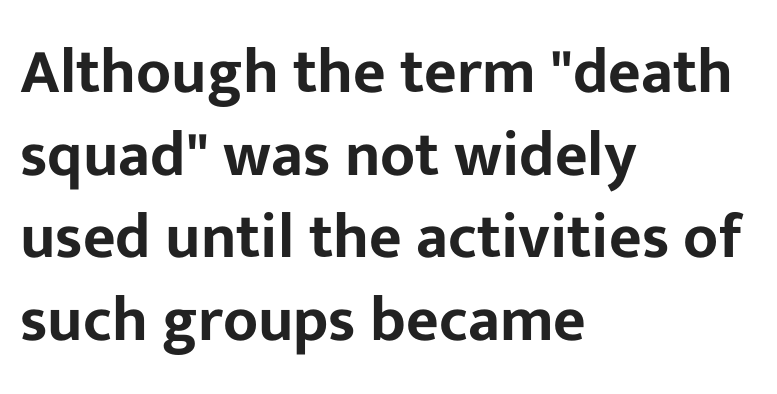
Q: Is the text italic (slanted)? A: No, it is upright.
Q: Is the typeface a serif or a sans-serif typeface? A: Sans-serif.
Q: Is the text underlined? A: No.
Q: How is the paragraph aligned? A: Left-aligned.
Q: Is the spacing between letters normal or unusually wide? A: Normal.
Q: Is the spacing between lines tight, normal or loose? A: Normal.
Q: Width (condensed, normal, or wide)? A: Normal.
Q: Stroke contrast? A: Low.
Q: x-height? A: Medium.
Q: Monospaced? A: No.
